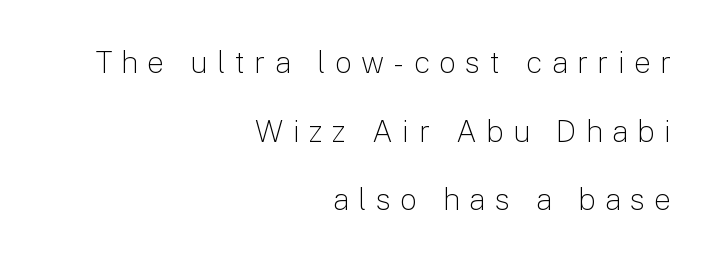
Q: Is the text bold? A: No.
Q: Is the text italic (slanted)? A: No, it is upright.
Q: Is the typeface a serif or a sans-serif typeface? A: Sans-serif.
Q: Is the text underlined? A: No.
Q: How is the paragraph aligned? A: Right-aligned.
Q: Is the spacing between letters normal or unusually wide? A: Unusually wide.
Q: Is the spacing between lines tight, normal or loose? A: Loose.
Q: Width (condensed, normal, or wide)? A: Normal.
Q: Stroke contrast? A: Low.
Q: x-height? A: Medium.
Q: Monospaced? A: No.
